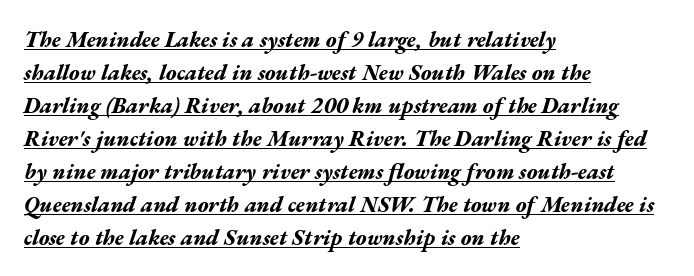
The image shows 22 px bold type, italic (leaning right); set left-aligned, normal line spacing (1.5x), normal letter spacing, underlined.
